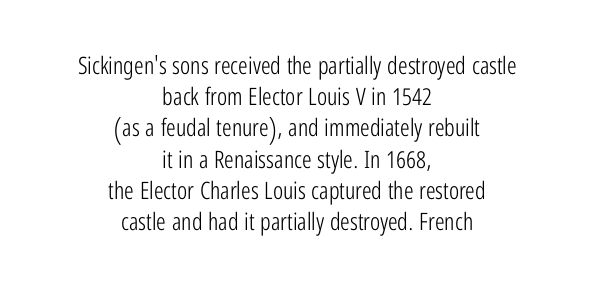
{"italic": "no", "bold": "no", "underline": "no", "align": "center", "line_spacing": "normal", "line_spacing_ratio": 1.3, "letter_spacing": "normal", "letter_spacing_em": 0.0, "glyph_px": 24}
